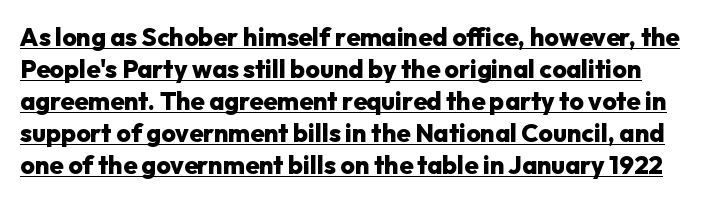
Q: Is the text bold? A: Yes.
Q: Is the text italic (slanted)? A: No, it is upright.
Q: Is the text underlined? A: Yes.
Q: Is the spacing between letters normal or unusually wide? A: Normal.
Q: Is the spacing between lines tight, normal or loose? A: Normal.
